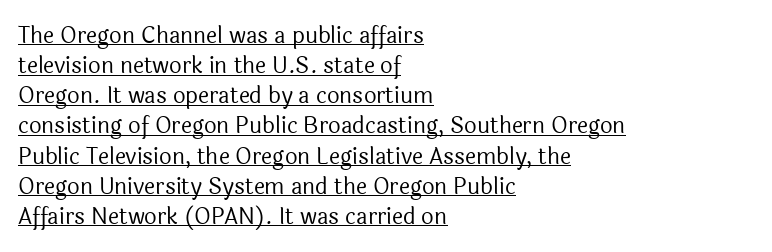
Stroke thickness stays within the range of a standard reading face or lighter. Words appear dense and cohesive because spacing is normal. Every word sits above its own underline. Normally led — the rows are evenly, conventionally spaced. The rendering anchors every line to the left-hand side.
